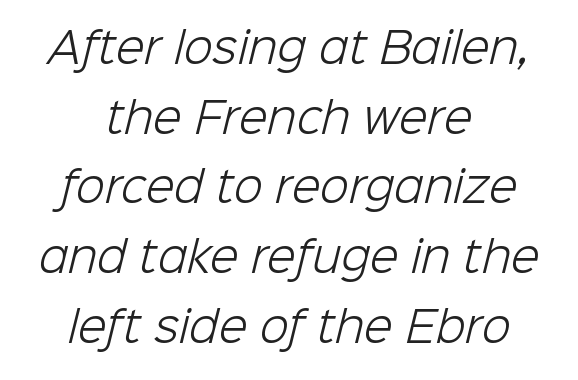
Q: Is the text bold? A: No.
Q: Is the typeface a serif or a sans-serif typeface? A: Sans-serif.
Q: Is the text underlined? A: No.
Q: How is the paragraph aligned? A: Centered.
Q: Is the spacing between letters normal or unusually wide? A: Normal.
Q: Is the spacing between lines tight, normal or loose? A: Normal.
Q: Width (condensed, normal, or wide)? A: Normal.
Q: Stroke contrast? A: Low.
Q: x-height? A: Medium.
Q: Monospaced? A: No.
